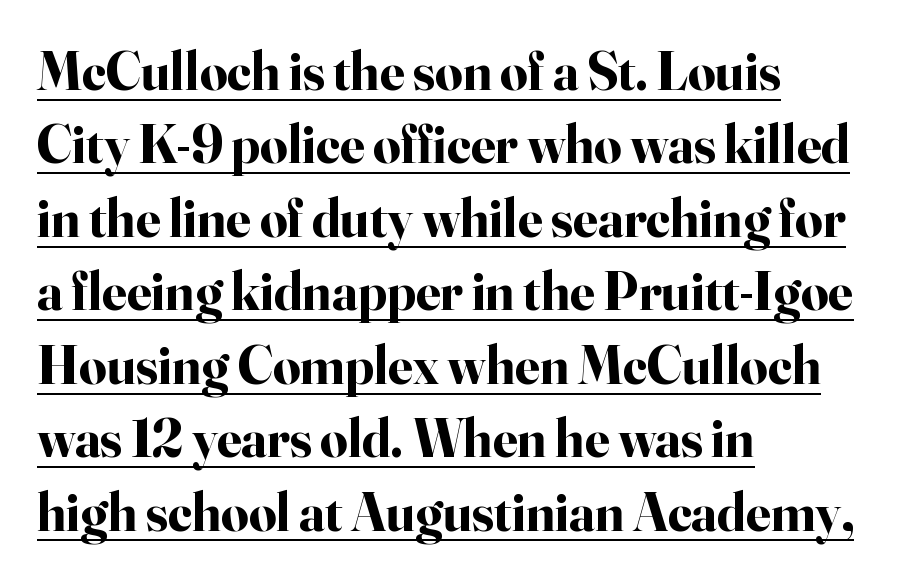
{"serif": "yes", "italic": "no", "bold": "yes", "weight": "bold", "width": "normal", "stroke_contrast": "high", "x_height": "small", "monospaced": "no", "underline": "yes", "align": "left", "line_spacing": "normal", "line_spacing_ratio": 1.36, "letter_spacing": "normal", "letter_spacing_em": 0.0, "glyph_px": 54}
